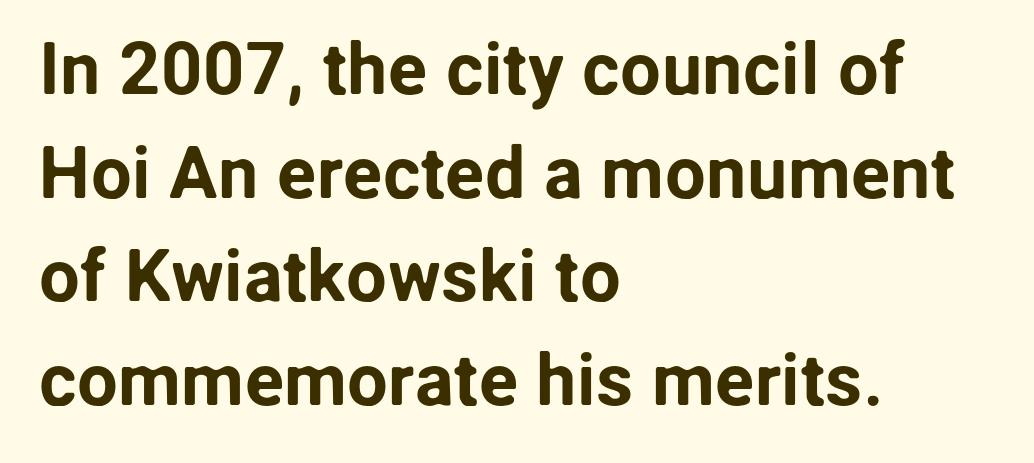
Q: Is the text italic (slanted)? A: No, it is upright.
Q: Is the typeface a serif or a sans-serif typeface? A: Sans-serif.
Q: Is the text underlined? A: No.
Q: How is the paragraph aligned? A: Left-aligned.
Q: Is the spacing between letters normal or unusually wide? A: Normal.
Q: Is the spacing between lines tight, normal or loose? A: Normal.
Q: Width (condensed, normal, or wide)? A: Normal.
Q: Stroke contrast? A: Low.
Q: x-height? A: Medium.
Q: Monospaced? A: No.
